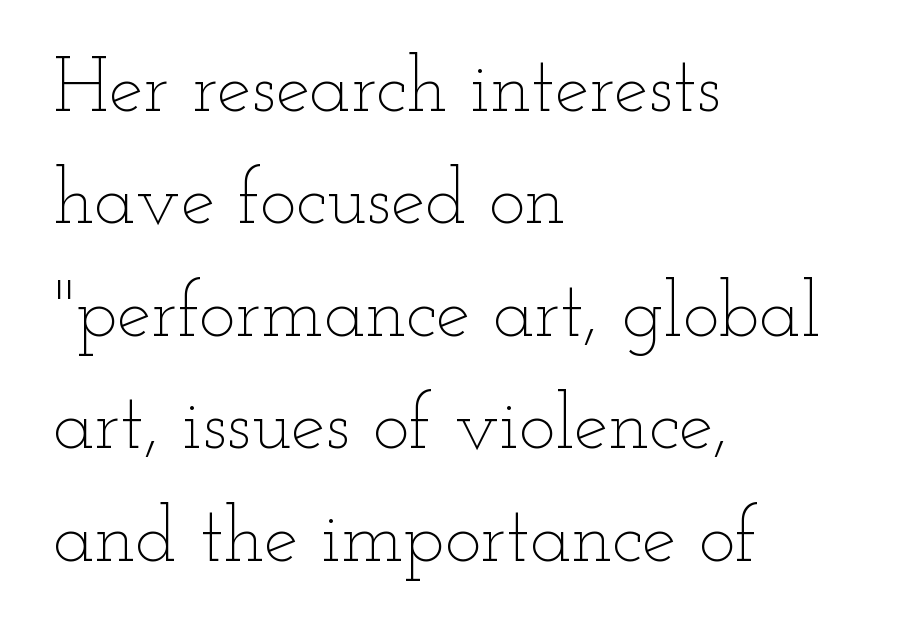
The image shows 77 px thin, wide type, upright; set left-aligned, normal line spacing (1.46x), normal letter spacing, not underlined; low stroke contrast and a small x-height.
